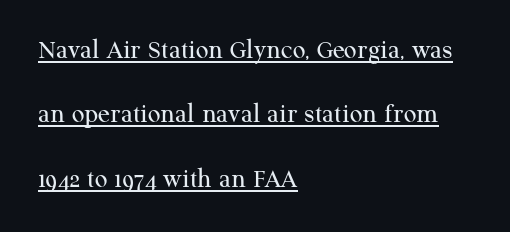
The image shows 28 px regular-weight serif type, upright; set left-aligned, loose line spacing (2.3x), normal letter spacing, underlined; medium stroke contrast and a medium x-height.
